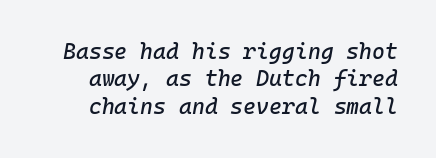
Q: Is the text italic (slanted)? A: Yes, it leans right by about 10 degrees.
Q: Is the text underlined? A: No.
Q: Is the spacing between letters normal or unusually wide? A: Normal.
Q: Is the spacing between lines tight, normal or loose? A: Normal.
